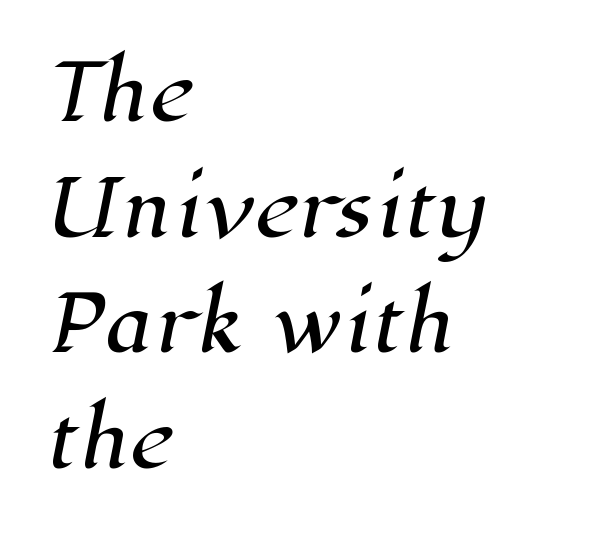
The passage shown is not underscored anywhere. No extra tracking has been applied to these lines. The rendering uses natural spacing where letterforms have individual widths. Where is the straight margin? On the left. The rendering shows small feet on the letterforms — a serif design. In terms of leading, this rendering sits right in the middle.
